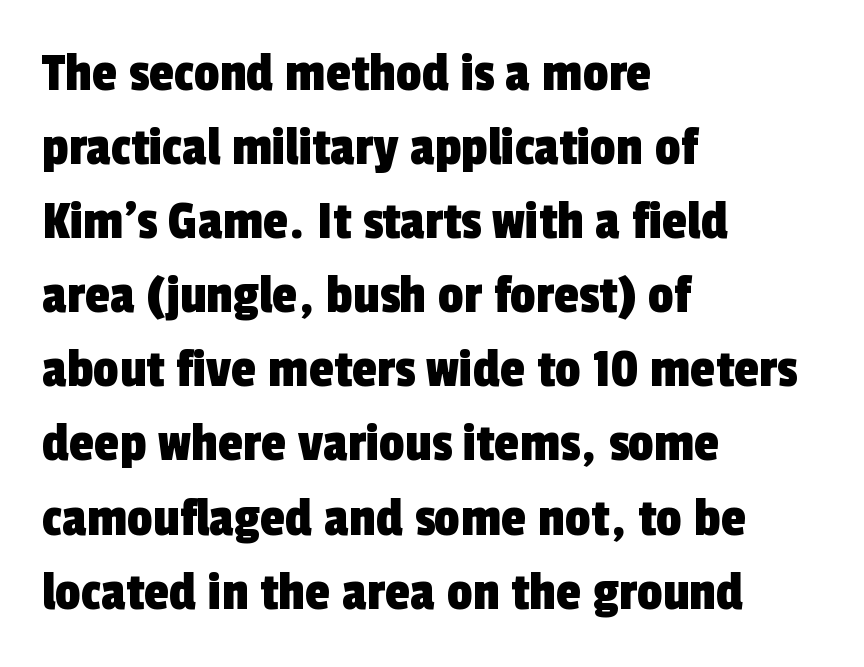
Baseline-to-baseline distance is the conventional proportion of letter height. Unmarked baselines from the first word to the last. Does extra space separate the letters? No, they use regular spacing. Is this a fixed-width face? No — the glyphs have proportional, varying widths. The setting favours the left margin, as ordinary paragraphs usually do. Typographically, this falls in the sans-serif category.
